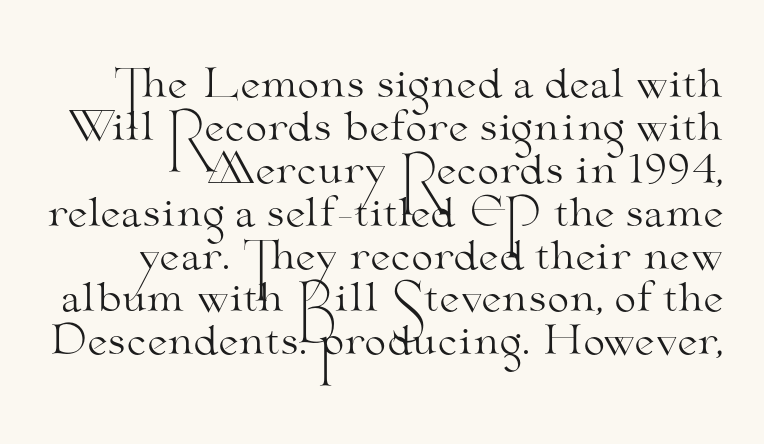
{"serif": "yes", "italic": "no", "bold": "no", "weight": "light", "width": "wide", "stroke_contrast": "medium", "x_height": "small", "monospaced": "no", "underline": "no", "line_spacing": "tight", "line_spacing_ratio": 1.1, "letter_spacing": "normal", "letter_spacing_em": 0.0, "glyph_px": 39}
